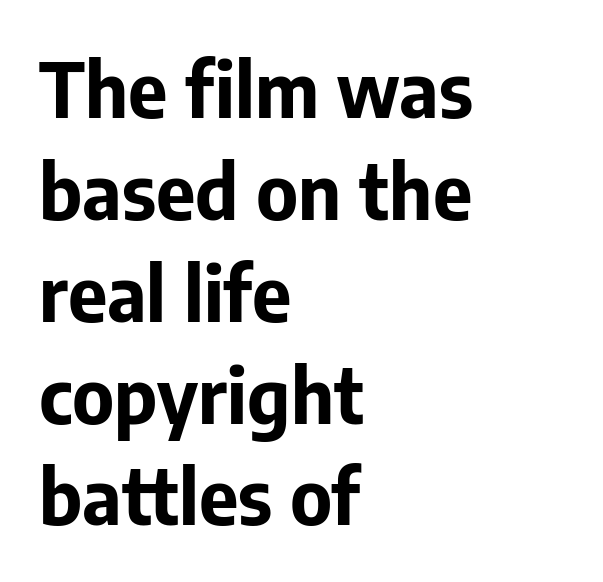
The lines in this sample share a left origin and differ only in where they stop. Is this a sans? Yes — the strokes have no serifs. These words are printed bold, with thick strokes throughout. The passage shown is typed in a proportional face where columns would drift. The zone under the glyphs is completely vacant. Interline gaps are of average width in this sample.
